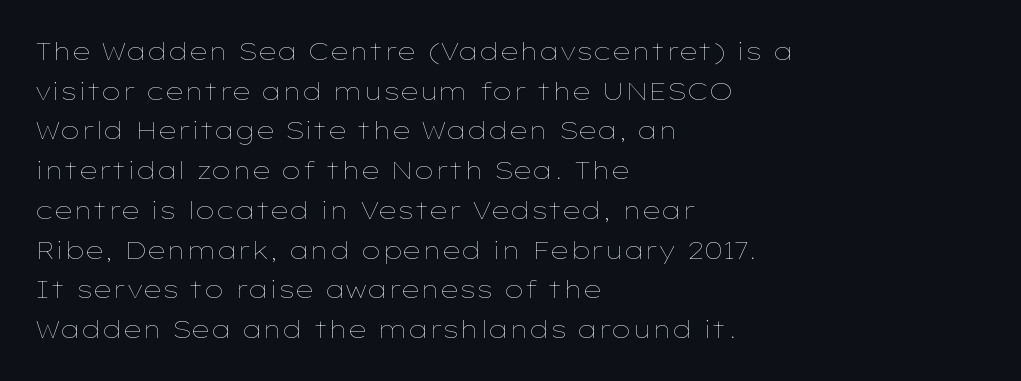
Q: Is the text bold? A: No.
Q: Is the text italic (slanted)? A: No, it is upright.
Q: Is the text underlined? A: No.
Q: How is the paragraph aligned? A: Left-aligned.
Q: Is the spacing between letters normal or unusually wide? A: Normal.
Q: Is the spacing between lines tight, normal or loose? A: Normal.
